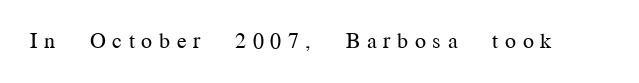
Q: Is the text bold? A: No.
Q: Is the text italic (slanted)? A: No, it is upright.
Q: Is the text underlined? A: No.
Q: Is the spacing between letters normal or unusually wide? A: Unusually wide.
